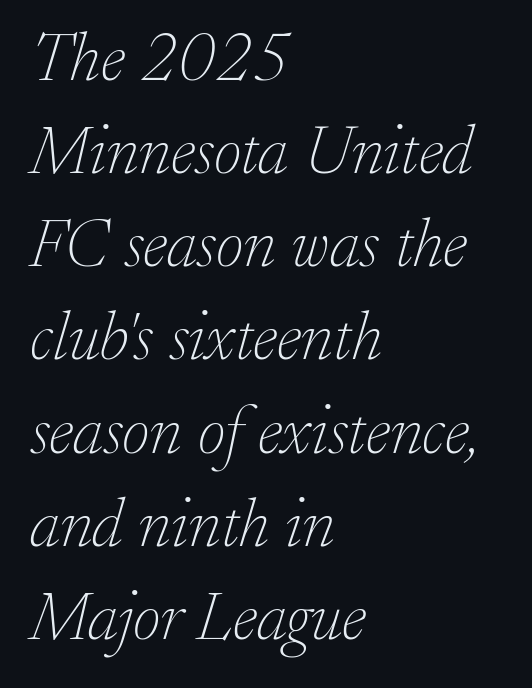
Short note: letters normally spaced. The passage shown leans; its letterforms are oblique. The weight tops out at a normal text grade. What kind of face is this? One with serifs.
